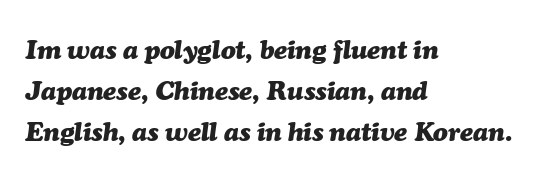
Horizontally, the lines are justified to the leading edge only. Characters follow at the spacing the type designer built in. The letters are slanted; this is an italic face. Stroke thickness is high; the sample reads as a true bold. The space between consecutive lines is moderate. Underline: absent.
